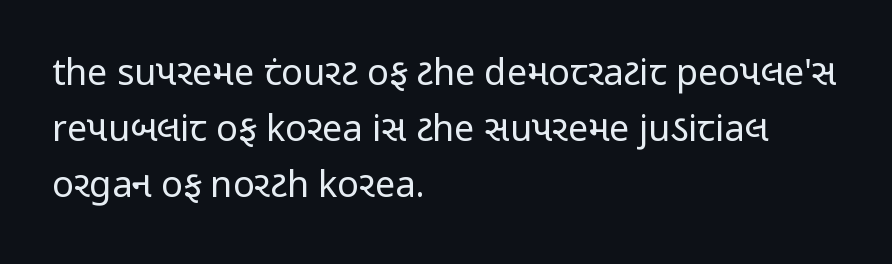
This block has exactly the height ordinary leading produces. Check the space under the baseline: it is left empty. The weight would be labelled regular, book, light, or lighter still. These lines are rendered in a variable-pitch font. The rendering keeps characters at their native spacing.
